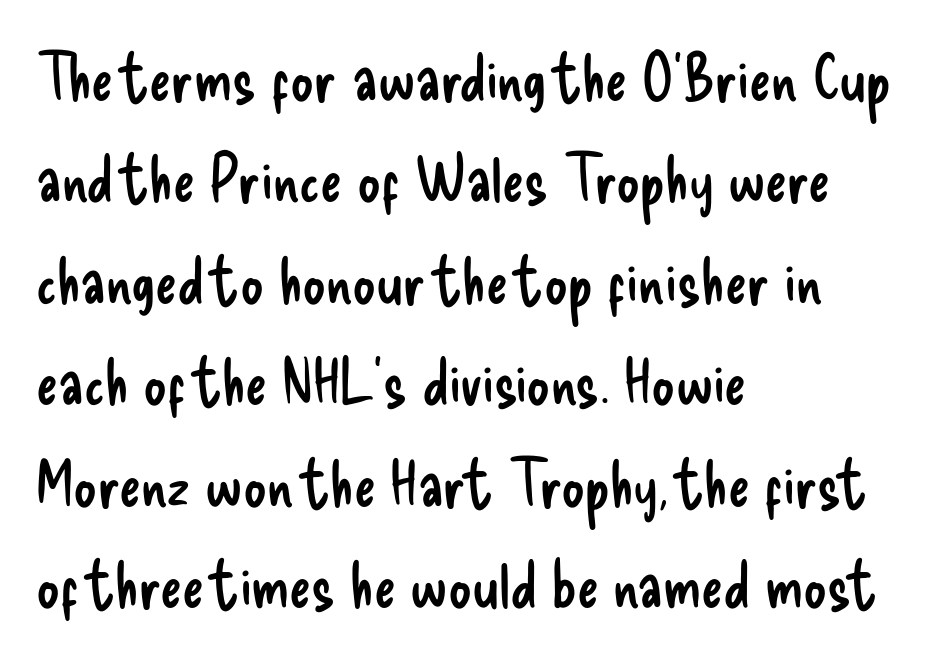
If you drew a ruler down the left edge, every line would touch it. Each row of text sits above clean, open space. The passage shown is typed in a proportional face where columns would drift. Evenly set lines give the paragraph a standard silhouette. The letters stand straight up with perfectly vertical stems. The rendering shows plain stroke endings on the letterforms — a sans-serif design.
